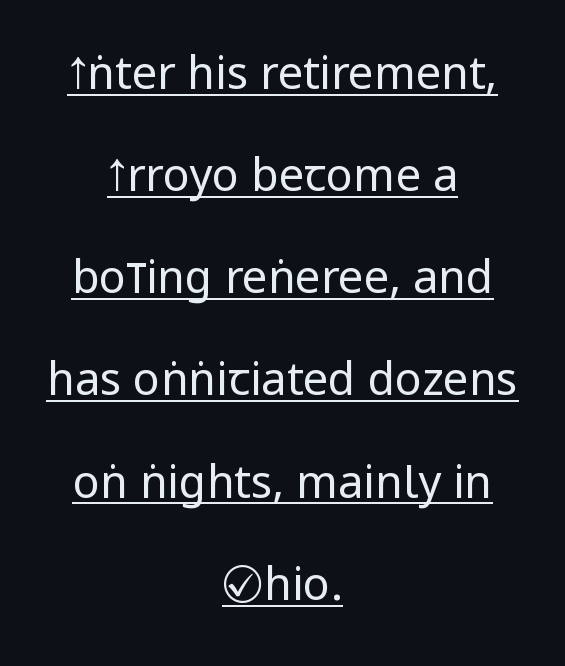
Look at the tracking — it's just the regular setting, nothing added. Do the letters lean? They stand straight. Underline: present. This sample uses a sans-serif face.
